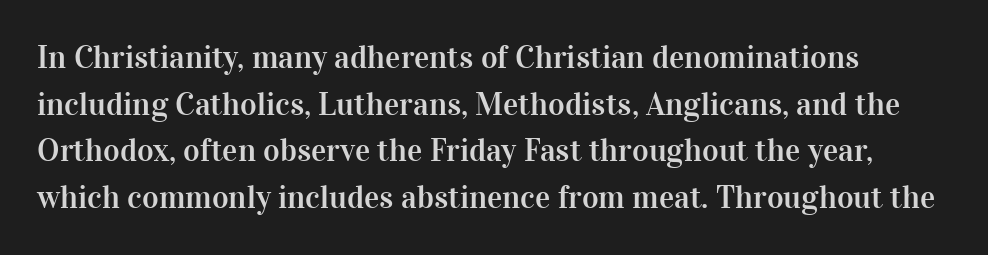
The image shows 32 px serif type, upright; set left-aligned, normal line spacing (1.46x), normal letter spacing, not underlined; high stroke contrast and a medium x-height.
